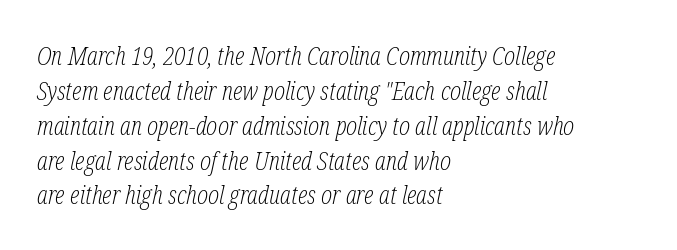
{"italic": "yes", "lean": "right", "slant_degrees": 12, "bold": "no", "underline": "no", "align": "left", "line_spacing": "normal", "line_spacing_ratio": 1.34, "letter_spacing": "normal", "letter_spacing_em": 0.0, "glyph_px": 26}
